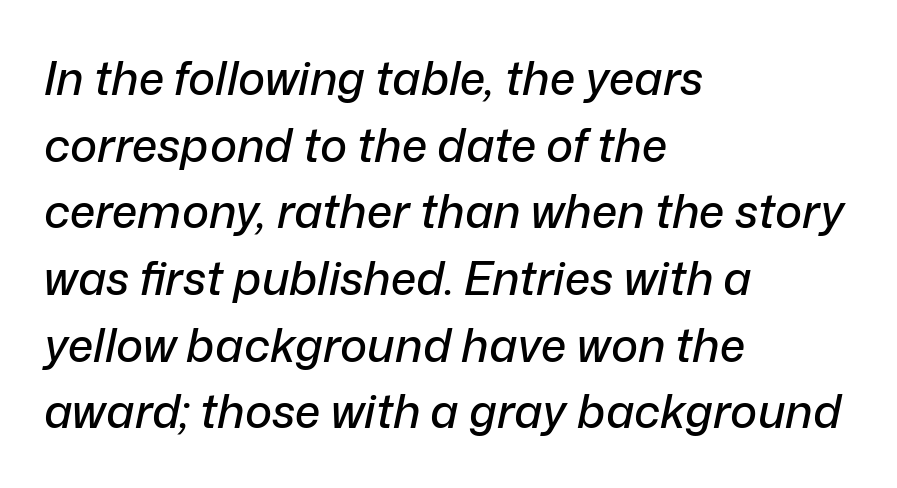
The text carries the slant typical of an italic or oblique font. The words here are not underlined. Does the leading feel generous? No, just average. Honestly, the letter spacing is just normal — you wouldn't notice it. These lines are set flush left with a ragged right edge.
